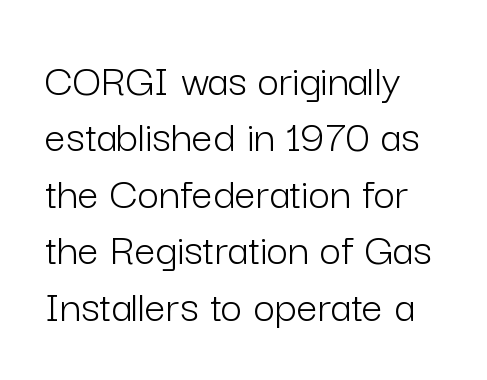
Counters stay open thanks to moderate or lighter strokes. The gap between lines stays unmarked. These lines are rendered in a variable-pitch font. This rendering uses left alignment, leaving the right contour irregular. A typesetter would call this zero additional tracking.
